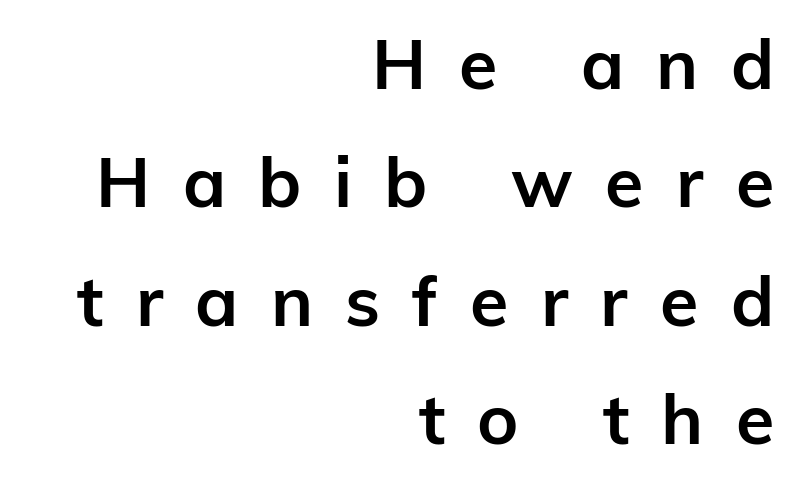
This rendering widens character spacing well past its baseline value. Summary of vertical rhythm: regular, with standard interline spacing. Posture: upright roman. One-word summary of the alignment: right.
